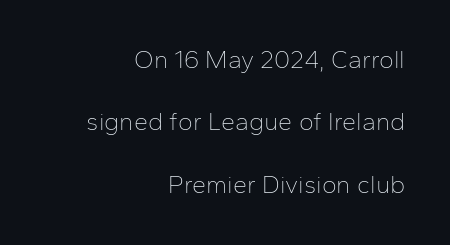
The image shows 25 px text type, upright; set right-aligned, loose line spacing (2.5x), normal letter spacing, not underlined.
